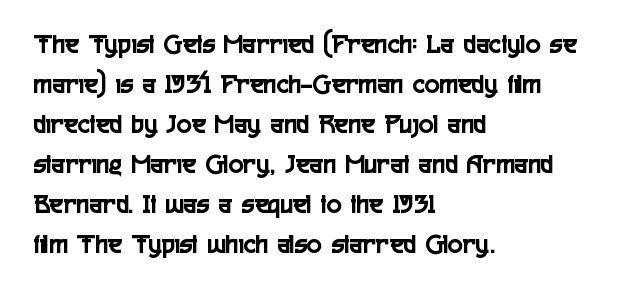
The image shows 28 px condensed sans-serif type, upright; set left-aligned, normal line spacing (1.43x), normal letter spacing, not underlined; a medium x-height.
